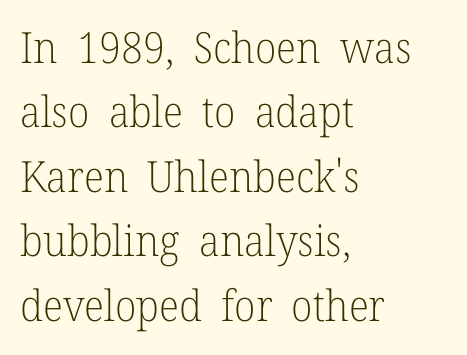
Q: Is the text bold? A: No.
Q: Is the text italic (slanted)? A: No, it is upright.
Q: Is the typeface a serif or a sans-serif typeface? A: Serif.
Q: Is the text underlined? A: No.
Q: How is the paragraph aligned? A: Left-aligned.
Q: Is the spacing between letters normal or unusually wide? A: Normal.
Q: Is the spacing between lines tight, normal or loose? A: Normal.
Q: Width (condensed, normal, or wide)? A: Normal.
Q: Stroke contrast? A: Low.
Q: x-height? A: Medium.
Q: Monospaced? A: No.
